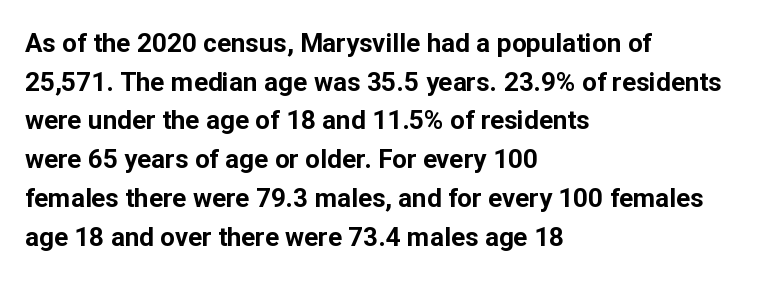
{"italic": "no", "bold": "yes", "underline": "no", "align": "left", "line_spacing": "normal", "line_spacing_ratio": 1.49, "letter_spacing": "normal", "letter_spacing_em": 0.0, "glyph_px": 26}
